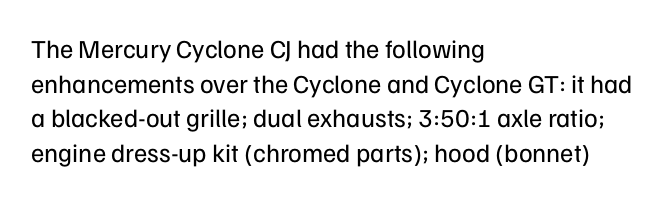
No chunkiness to these letters — they're not bold. A classic flush-left, rag-right setting is used for this passage. One glance says typical: line gaps are just what's usual. The letters sit at their default tracking, neither squeezed nor spread.
